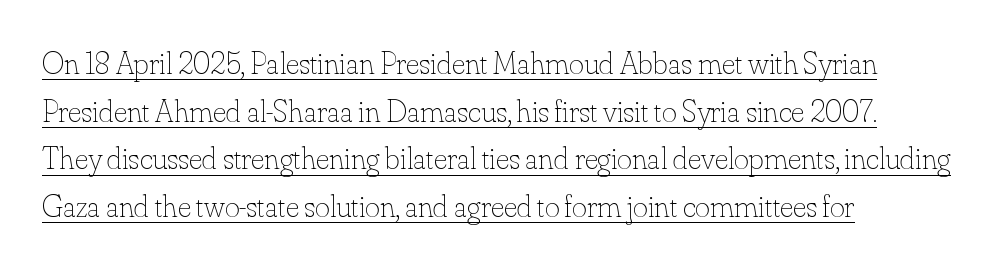
Q: Is the text bold? A: No.
Q: Is the text italic (slanted)? A: No, it is upright.
Q: Is the text underlined? A: Yes.
Q: How is the paragraph aligned? A: Left-aligned.
Q: Is the spacing between letters normal or unusually wide? A: Normal.
Q: Is the spacing between lines tight, normal or loose? A: Normal.
Q: Width (condensed, normal, or wide)? A: Normal.
Q: Stroke contrast? A: Low.
Q: x-height? A: Small.
Q: Monospaced? A: No.
